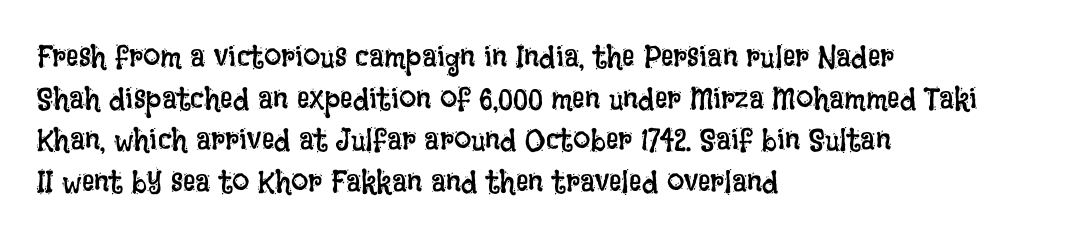
The words here are not underlined. Students, note that the glyphs here touch the page at normal intervals. The letters advance in unequal steps, a hallmark of proportional type. The specimen reads as upright at a glance. Nothing heavy about these letters — not bold at all.
